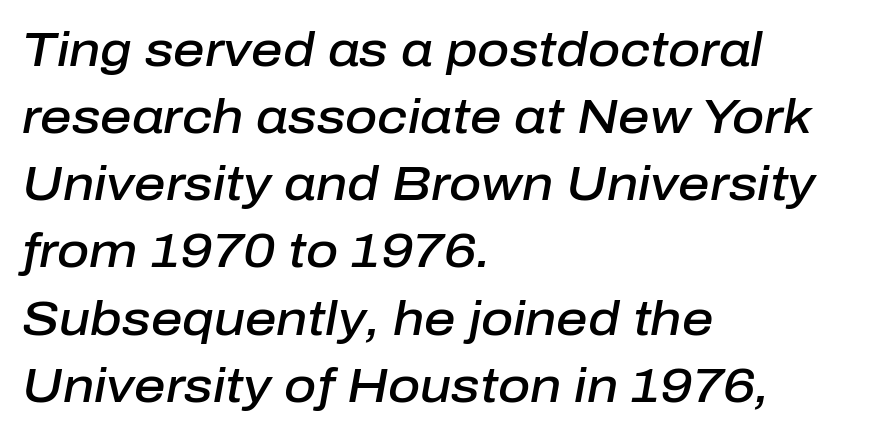
Q: Is the text bold? A: Semi-bold.
Q: Is the text italic (slanted)? A: Yes, it leans right by about 10 degrees.
Q: Is the text underlined? A: No.
Q: How is the paragraph aligned? A: Left-aligned.
Q: Is the spacing between letters normal or unusually wide? A: Normal.
Q: Is the spacing between lines tight, normal or loose? A: Normal.
Q: Width (condensed, normal, or wide)? A: Normal.
Q: Stroke contrast? A: Low.
Q: x-height? A: Medium.
Q: Monospaced? A: No.
